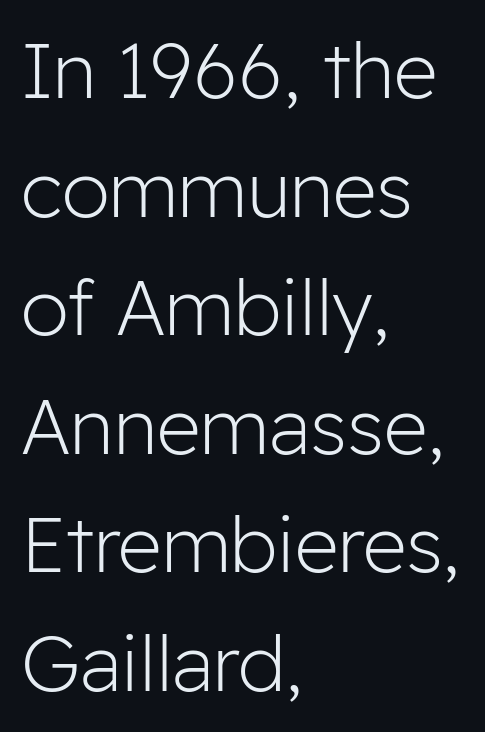
{"serif": "no", "italic": "no", "bold": "no", "weight": "light", "width": "normal", "stroke_contrast": "low", "x_height": "medium", "monospaced": "no", "underline": "no", "align": "left", "line_spacing": "normal", "line_spacing_ratio": 1.54, "letter_spacing": "normal", "letter_spacing_em": 0.0, "glyph_px": 77}
